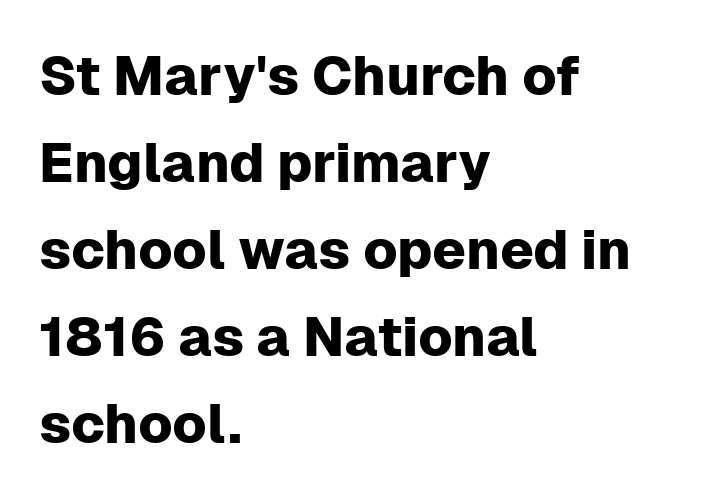
The image shows 55 px sans-serif type, upright; set left-aligned, normal line spacing (1.58x), normal letter spacing, not underlined; low stroke contrast and a medium x-height.
